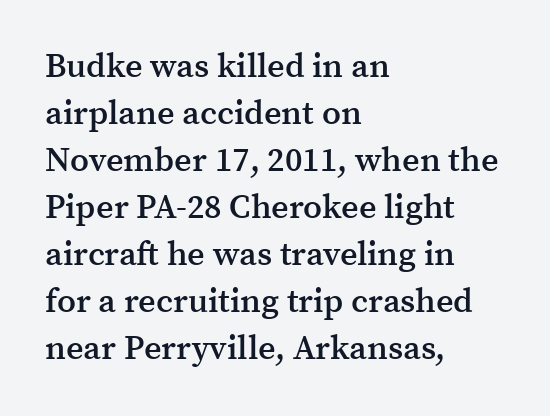
Q: Is the text bold? A: Semi-bold.
Q: Is the text italic (slanted)? A: No, it is upright.
Q: Is the typeface a serif or a sans-serif typeface? A: Serif.
Q: Is the text underlined? A: No.
Q: How is the paragraph aligned? A: Left-aligned.
Q: Is the spacing between letters normal or unusually wide? A: Normal.
Q: Is the spacing between lines tight, normal or loose? A: Normal.
Q: Width (condensed, normal, or wide)? A: Normal.
Q: Stroke contrast? A: Medium.
Q: x-height? A: Medium.
Q: Monospaced? A: No.
